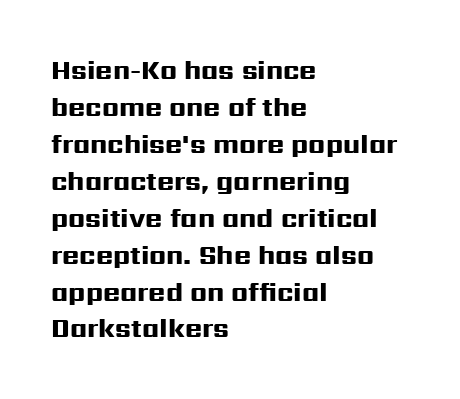
These words are printed bold, with thick strokes throughout. Between one letter and the next there's only the usual sliver of space. The letters stand straight up with perfectly vertical stems. The rendering anchors every line to the left-hand side. The leading is moderate, giving the passage an even texture.
